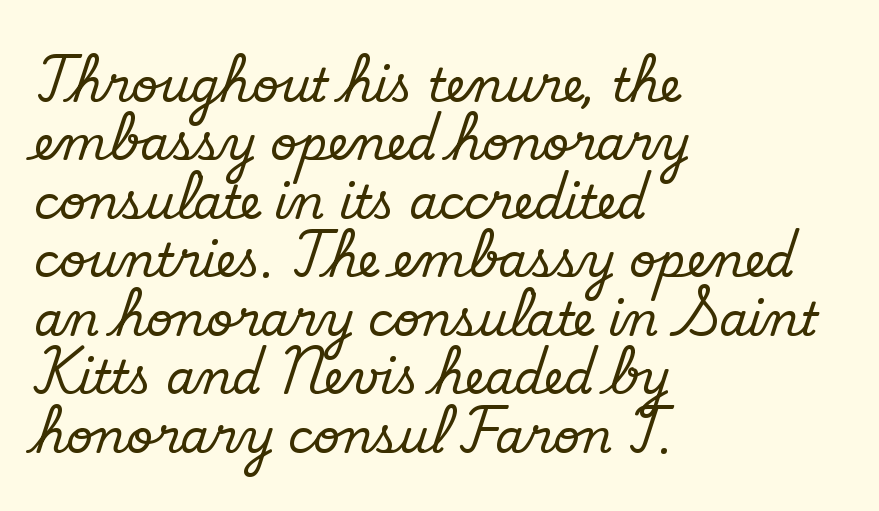
Q: Is the text bold? A: No.
Q: Is the typeface a serif or a sans-serif typeface? A: Sans-serif.
Q: Is the text underlined? A: No.
Q: How is the paragraph aligned? A: Left-aligned.
Q: Is the spacing between letters normal or unusually wide? A: Normal.
Q: Is the spacing between lines tight, normal or loose? A: Normal.
Q: Width (condensed, normal, or wide)? A: Normal.
Q: Stroke contrast? A: Low.
Q: x-height? A: Small.
Q: Monospaced? A: No.
